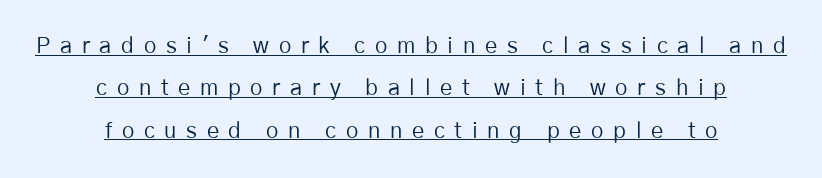
{"italic": "no", "bold": "no", "underline": "yes", "align": "center", "line_spacing": "loose", "line_spacing_ratio": 1.93, "letter_spacing": "wide", "letter_spacing_em": 0.44, "glyph_px": 22}
